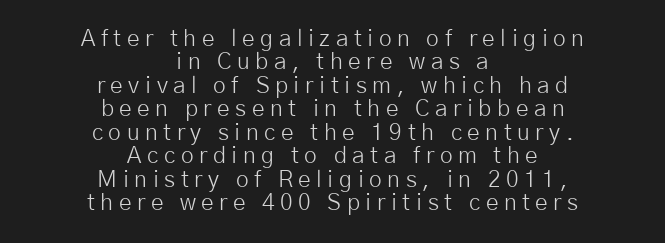
{"italic": "no", "bold": "no", "underline": "no", "align": "center", "line_spacing": "tight", "line_spacing_ratio": 1.02, "letter_spacing": "wide", "letter_spacing_em": 0.24, "glyph_px": 23}
